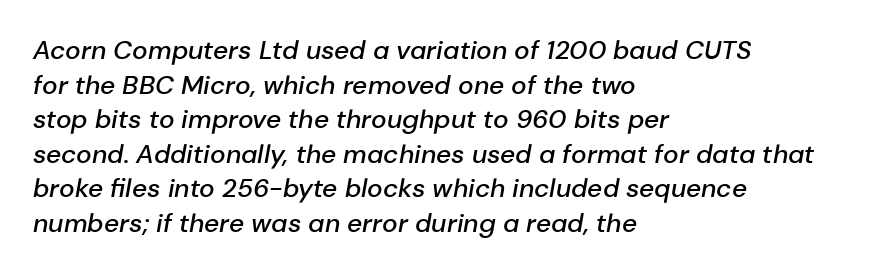
The image shows 26 px text type, italic (leaning right); set left-aligned, normal line spacing (1.33x), normal letter spacing, not underlined.
